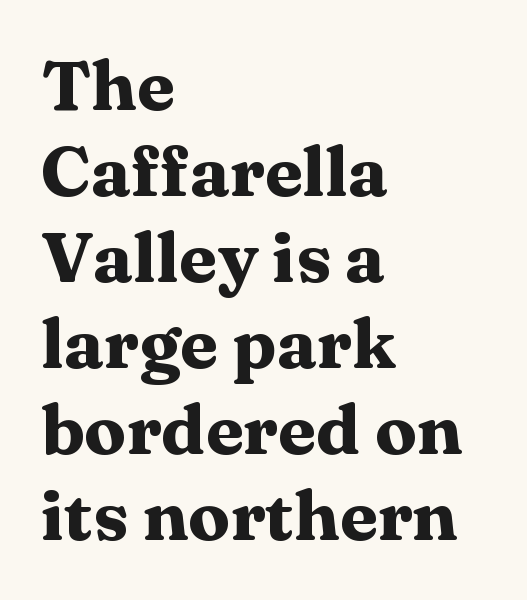
A typesetter would call this proportional, since set widths differ per character. All the whitespace from short lines collects on the right. Strokes here are thick enough to call this a true bold. Just letters on the line, the space beneath them empty. Compared with typical body copy, the letter spacing here is the same. The axis of the letterforms is exactly vertical.
